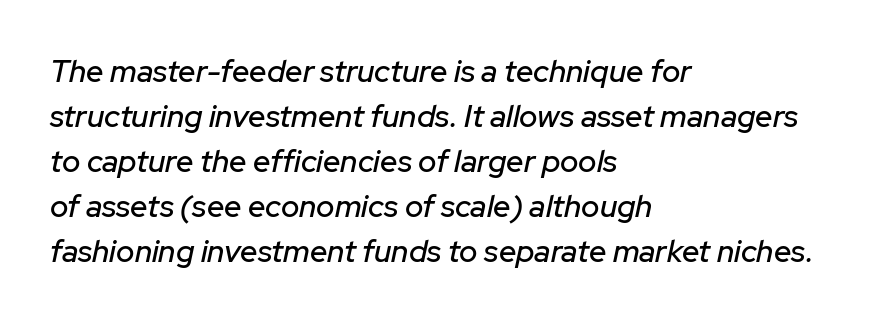
Q: Is the text italic (slanted)? A: Yes, it leans right by about 12 degrees.
Q: Is the text underlined? A: No.
Q: How is the paragraph aligned? A: Left-aligned.
Q: Is the spacing between letters normal or unusually wide? A: Normal.
Q: Is the spacing between lines tight, normal or loose? A: Normal.
Q: Width (condensed, normal, or wide)? A: Normal.
Q: Stroke contrast? A: Low.
Q: x-height? A: Medium.
Q: Monospaced? A: No.
